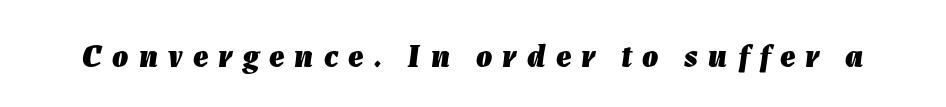
{"italic": "yes", "lean": "right", "slant_degrees": 7, "bold": "yes", "weight": "heavy", "width": "normal", "stroke_contrast": "low", "x_height": "medium", "monospaced": "no", "underline": "no", "letter_spacing": "wide", "letter_spacing_em": 0.32, "glyph_px": 32}
